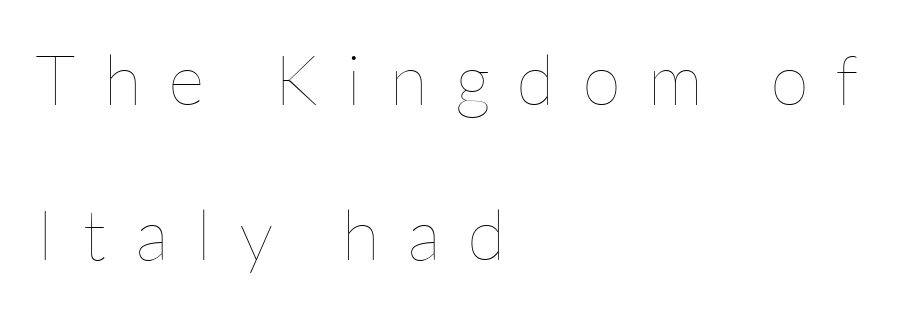
{"italic": "no", "bold": "no", "weight": "thin", "width": "normal", "stroke_contrast": "low", "x_height": "medium", "monospaced": "no", "underline": "no", "align": "left", "line_spacing": "loose", "line_spacing_ratio": 2.22, "letter_spacing": "wide", "letter_spacing_em": 0.4, "glyph_px": 70}
